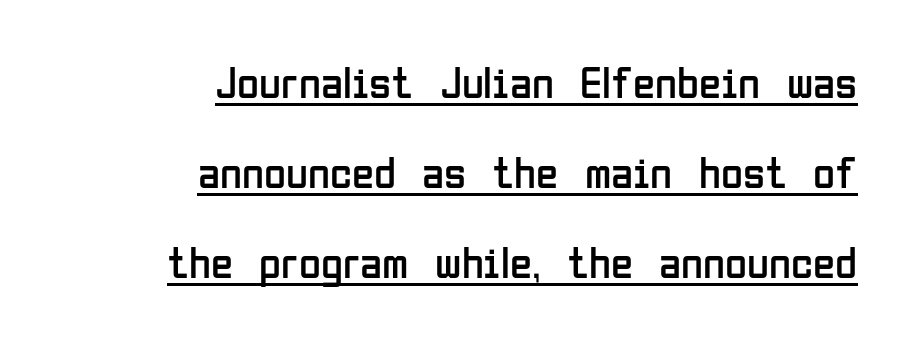
A typesetter would call this leading open, well beyond the default. You could not count columns in this text — the font is proportionally spaced. This is sans-serif lettering, the kind often seen on screens and signage. The font is comparable to plain body text, perhaps lighter.
